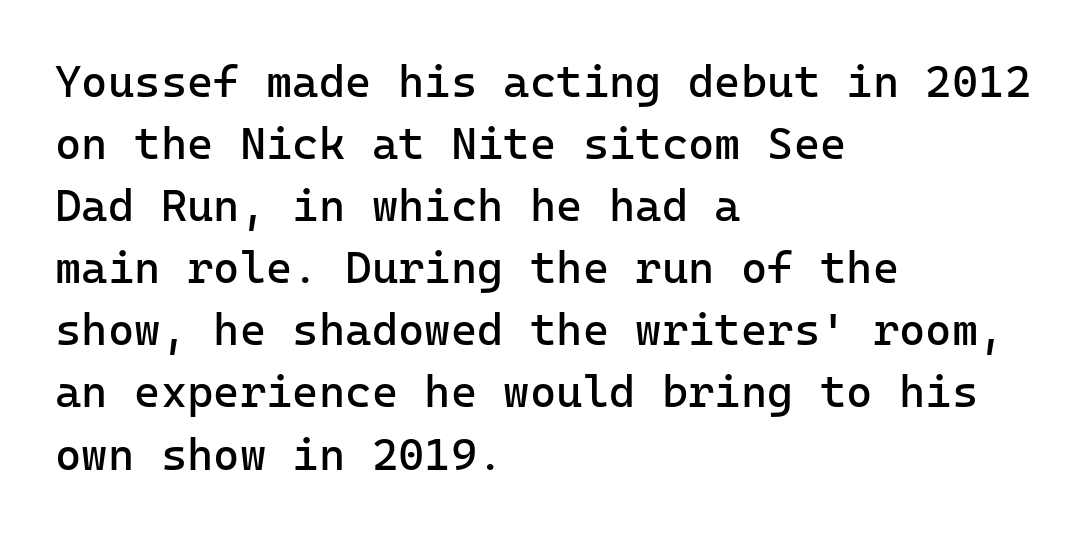
The image shows 45 px regular-weight sans-serif type, upright; set left-aligned, normal line spacing (1.38x), normal letter spacing, not underlined; low stroke contrast and a medium x-height.
